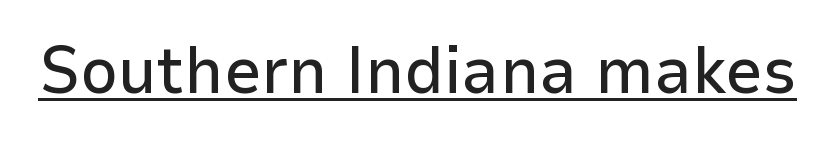
Q: Is the text italic (slanted)? A: No, it is upright.
Q: Is the typeface a serif or a sans-serif typeface? A: Sans-serif.
Q: Is the text underlined? A: Yes.
Q: Is the spacing between letters normal or unusually wide? A: Normal.
Q: Width (condensed, normal, or wide)? A: Normal.
Q: Stroke contrast? A: Low.
Q: x-height? A: Medium.
Q: Monospaced? A: No.
